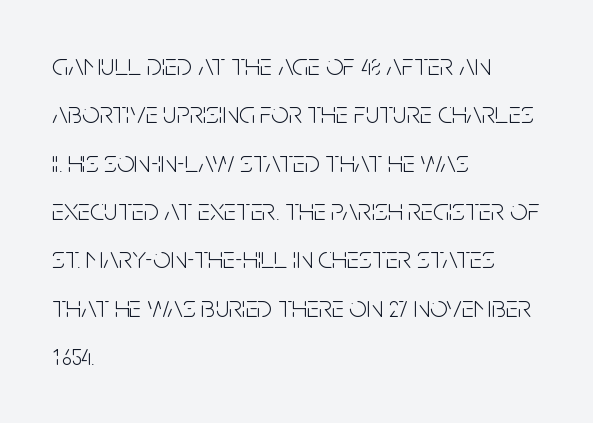
Q: Is the text bold? A: No.
Q: Is the text italic (slanted)? A: No, it is upright.
Q: Is the typeface a serif or a sans-serif typeface? A: Sans-serif.
Q: Is the text underlined? A: No.
Q: How is the paragraph aligned? A: Left-aligned.
Q: Is the spacing between letters normal or unusually wide? A: Normal.
Q: Is the spacing between lines tight, normal or loose? A: Normal.
Q: Width (condensed, normal, or wide)? A: Condensed.
Q: Stroke contrast? A: Low.
Q: x-height? A: Large.
Q: Monospaced? A: No.
